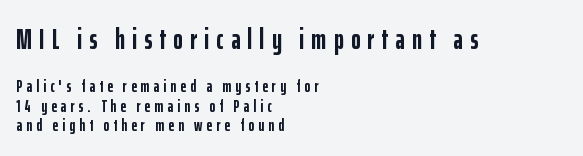
{"serif": "no", "italic": "no", "bold": "yes", "weight": "semibold", "width": "condensed", "stroke_contrast": "low", "x_height": "medium", "monospaced": "no", "underline": "no", "align": "left", "line_spacing": "tight", "line_spacing_ratio": 1.14, "letter_spacing": "wide", "letter_spacing_em": 0.25, "larger_block": "first", "size_ratio": 1.71, "glyph_px": 29}
